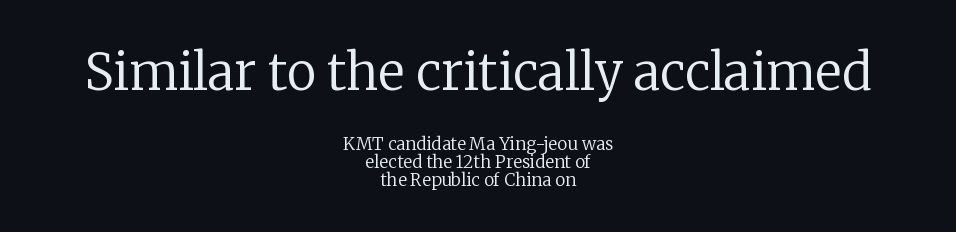
Q: Is the text bold? A: No.
Q: Is the text italic (slanted)? A: No, it is upright.
Q: Is the typeface a serif or a sans-serif typeface? A: Serif.
Q: Is the text underlined? A: No.
Q: How is the paragraph aligned? A: Centered.
Q: Is the spacing between letters normal or unusually wide? A: Normal.
Q: Is the spacing between lines tight, normal or loose? A: Tight.
Q: Which block of text is set in a larger size, the first (top) or the second (bottom)? A: The first (top) one.
Q: Width (condensed, normal, or wide)? A: Normal.
Q: Stroke contrast? A: Low.
Q: x-height? A: Medium.
Q: Monospaced? A: No.
